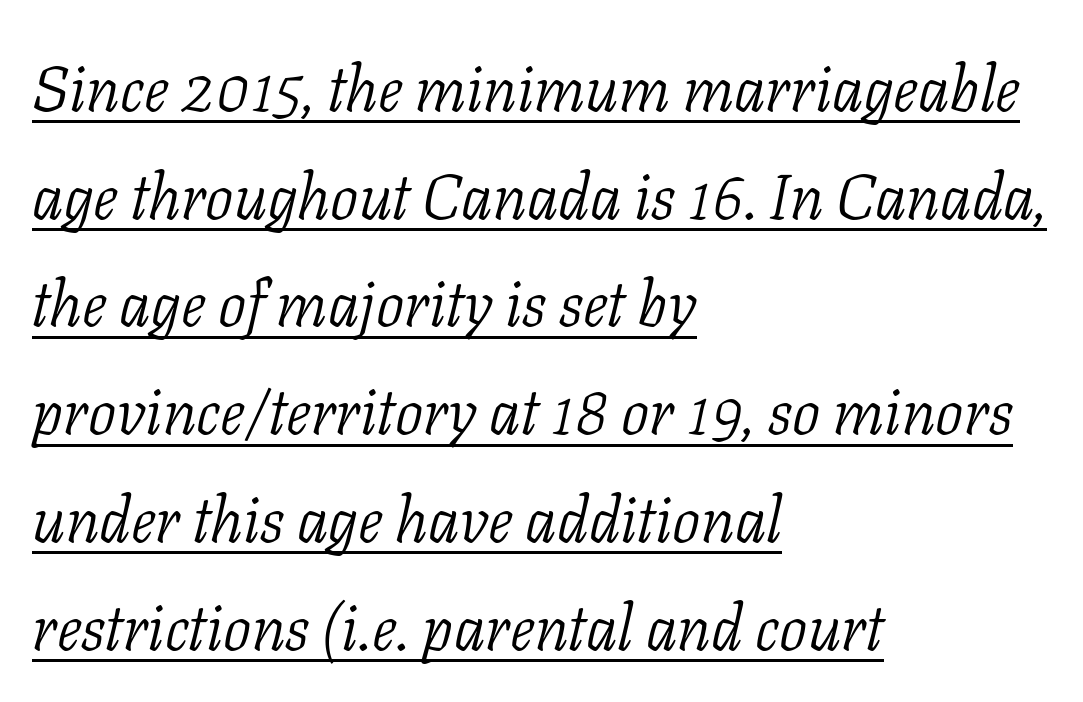
No extra ink here — the face is not bold. No extra tracking has been applied to these lines. Yep, that's italic — everything's leaning. A typesetter would call this proportional, since set widths differ per character. The typesetter has applied underlining to the passage shown. Little horizontal feet cap the strokes, marking this as serif type.
